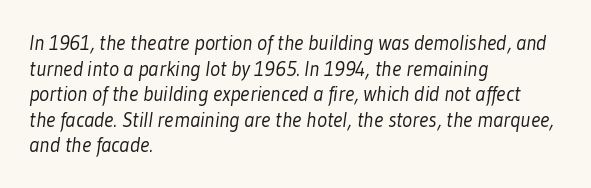
{"bold": "no", "underline": "no", "align": "left", "line_spacing_ratio": 1.22, "letter_spacing": "normal", "letter_spacing_em": 0.0, "glyph_px": 21}
